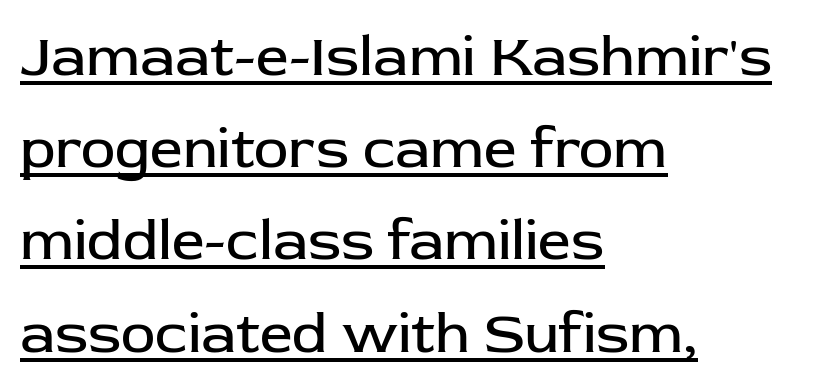
The image shows 58 px regular-weight sans-serif type, upright; set left-aligned, normal line spacing (1.59x), normal letter spacing, underlined; low stroke contrast and a medium x-height.
